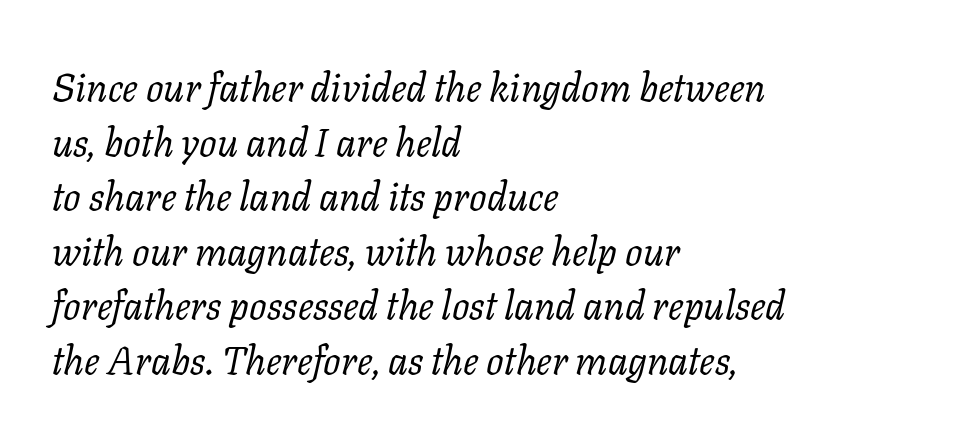
Each new line begins a customary step beneath the previous one. The text carries the slant typical of an italic or oblique font. These lines are rendered in a variable-pitch font. The characters display serif detailing at their extremities. The setting favours the left margin, as ordinary paragraphs usually do. Spacing between characters is what you'd get straight out of the box.
